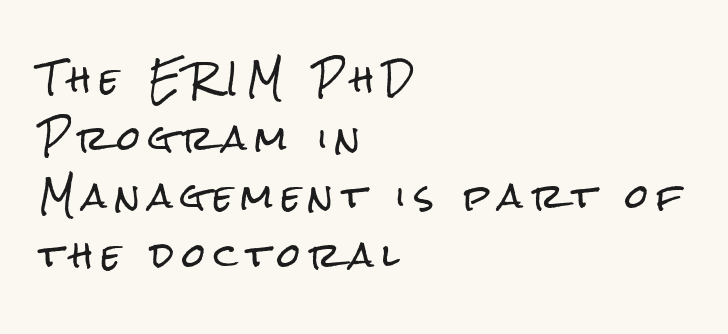
Q: Is the text italic (slanted)? A: No, it is upright.
Q: Is the typeface a serif or a sans-serif typeface? A: Sans-serif.
Q: Is the text underlined? A: No.
Q: How is the paragraph aligned? A: Left-aligned.
Q: Is the spacing between letters normal or unusually wide? A: Unusually wide.
Q: Width (condensed, normal, or wide)? A: Condensed.
Q: Stroke contrast? A: Low.
Q: x-height? A: Medium.
Q: Monospaced? A: No.
